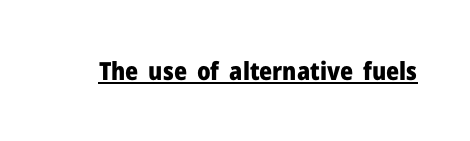
The face used here appears with an underline applied. Nope, not italic — everything's standing straight. This is heavy type, rendered in bold. Nobody touched the tracking dial on this one.
